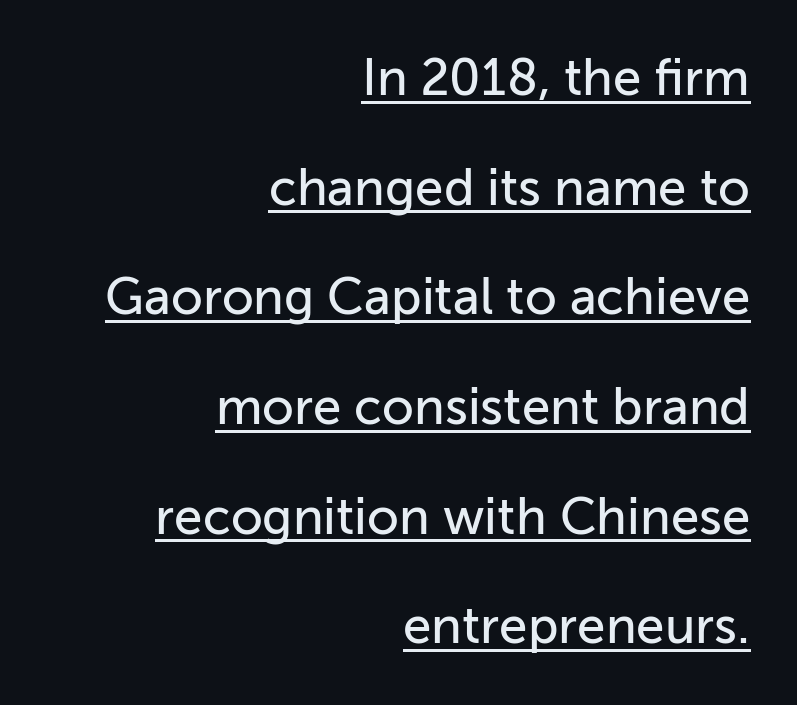
{"serif": "no", "italic": "no", "width": "normal", "stroke_contrast": "low", "x_height": "medium", "monospaced": "no", "underline": "yes", "align": "right", "line_spacing": "loose", "line_spacing_ratio": 2.15, "letter_spacing": "normal", "letter_spacing_em": 0.0, "glyph_px": 51}
